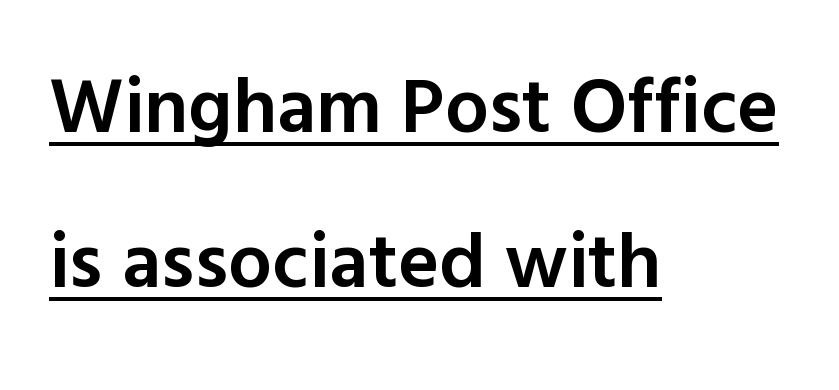
Q: Is the text bold? A: Semi-bold.
Q: Is the text italic (slanted)? A: No, it is upright.
Q: Is the typeface a serif or a sans-serif typeface? A: Sans-serif.
Q: Is the text underlined? A: Yes.
Q: How is the paragraph aligned? A: Left-aligned.
Q: Is the spacing between letters normal or unusually wide? A: Normal.
Q: Is the spacing between lines tight, normal or loose? A: Loose.
Q: Width (condensed, normal, or wide)? A: Normal.
Q: x-height? A: Medium.
Q: Monospaced? A: No.
